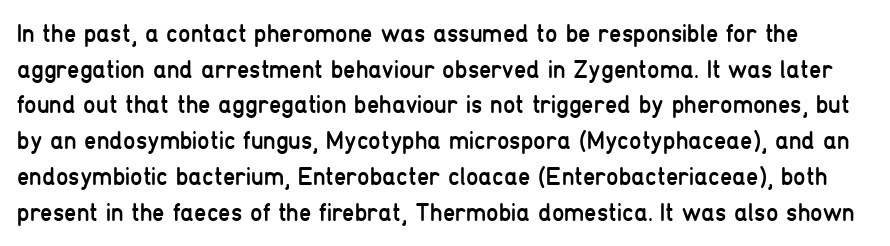
Q: Is the text bold? A: No.
Q: Is the text italic (slanted)? A: No, it is upright.
Q: Is the text underlined? A: No.
Q: Is the spacing between letters normal or unusually wide? A: Normal.
Q: Is the spacing between lines tight, normal or loose? A: Normal.
